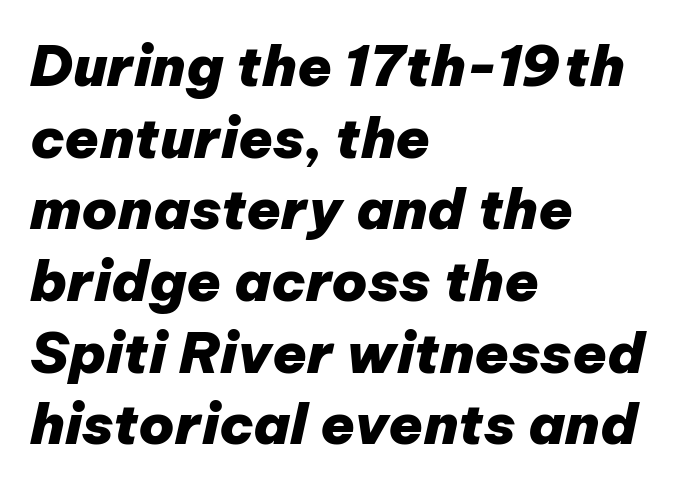
Q: Is the text bold? A: Yes.
Q: Is the text italic (slanted)? A: Yes, it leans right by about 12 degrees.
Q: Is the text underlined? A: No.
Q: How is the paragraph aligned? A: Left-aligned.
Q: Is the spacing between letters normal or unusually wide? A: Normal.
Q: Is the spacing between lines tight, normal or loose? A: Normal.
Q: Width (condensed, normal, or wide)? A: Normal.
Q: Stroke contrast? A: Low.
Q: x-height? A: Medium.
Q: Monospaced? A: No.
